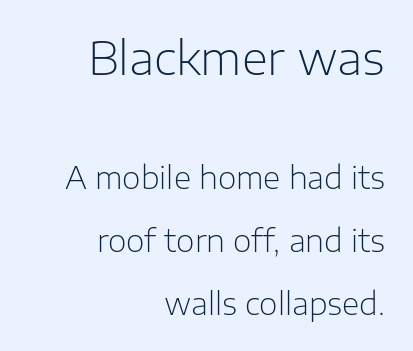
The image shows 45 px light sans-serif type, upright; set right-aligned, loose line spacing (2.1x), normal letter spacing, not underlined; the first (top) block is 1.5x larger; low stroke contrast and a medium x-height.
